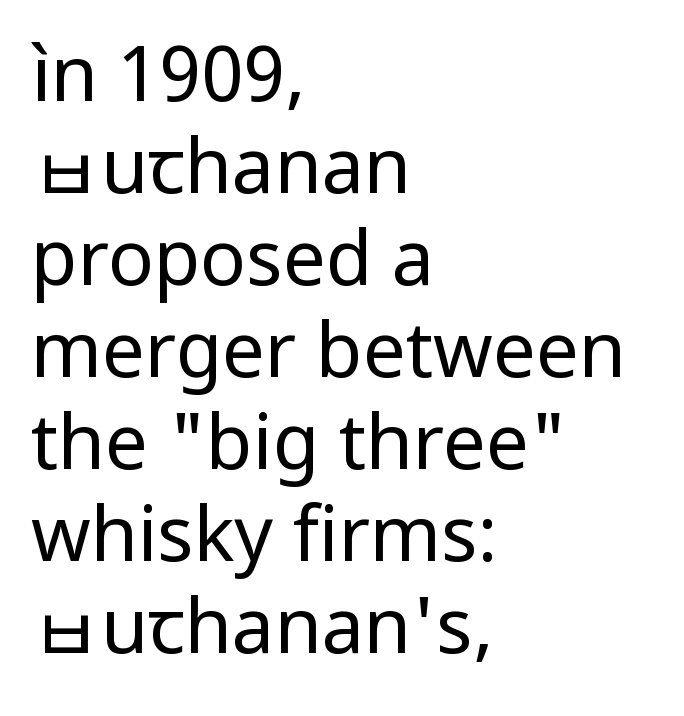
These lines are rendered in a variable-pitch font. The rendering shows plain stroke endings on the letterforms — a sans-serif design. Upright lettering throughout. Bare-footed words on every line. Weight: in the light-to-regular range.
